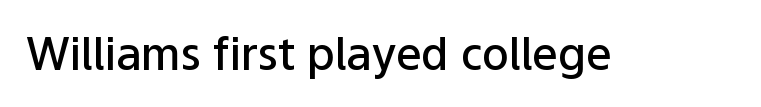
Q: Is the text bold? A: Semi-bold.
Q: Is the text italic (slanted)? A: No, it is upright.
Q: Is the typeface a serif or a sans-serif typeface? A: Sans-serif.
Q: Is the text underlined? A: No.
Q: Is the spacing between letters normal or unusually wide? A: Normal.
Q: Width (condensed, normal, or wide)? A: Normal.
Q: Stroke contrast? A: Low.
Q: x-height? A: Medium.
Q: Monospaced? A: No.
